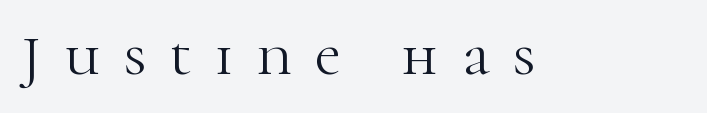
Q: Is the text bold? A: No.
Q: Is the text italic (slanted)? A: No, it is upright.
Q: Is the typeface a serif or a sans-serif typeface? A: Serif.
Q: Is the text underlined? A: No.
Q: Is the spacing between letters normal or unusually wide? A: Unusually wide.
Q: Width (condensed, normal, or wide)? A: Normal.
Q: Stroke contrast? A: High.
Q: x-height? A: Medium.
Q: Monospaced? A: No.
